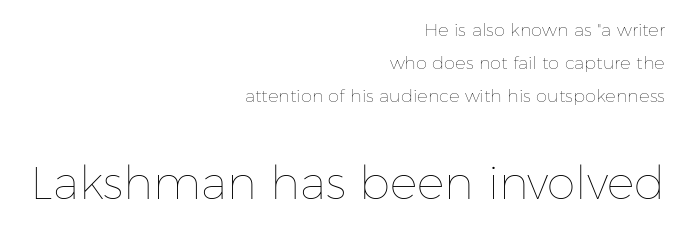
The image shows 46 px thin type, upright; set right-aligned, line spacing 1.83x, normal letter spacing, not underlined; the second (bottom) block is 2.56x larger; low stroke contrast and a medium x-height.
